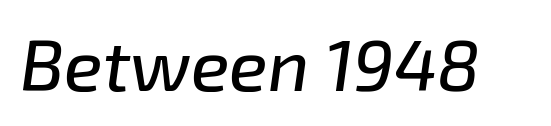
The image shows 71 px text type, italic (leaning right); set normal letter spacing, not underlined; low stroke contrast and a medium x-height.
